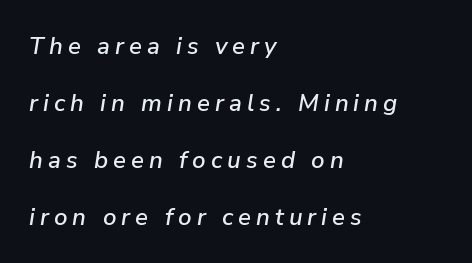
{"italic": "yes", "lean": "right", "slant_degrees": 9, "underline": "no", "align": "left", "line_spacing": "loose", "line_spacing_ratio": 2.37, "letter_spacing": "wide", "letter_spacing_em": 0.21, "glyph_px": 24}
